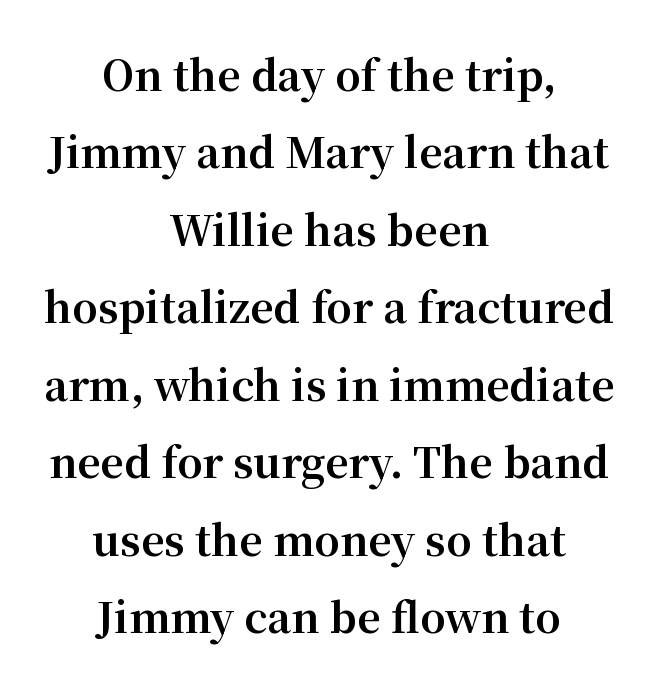
{"serif": "yes", "italic": "no", "bold": "yes", "weight": "bold", "width": "normal", "stroke_contrast": "medium", "x_height": "medium", "monospaced": "no", "underline": "no", "align": "center", "line_spacing_ratio": 1.89, "letter_spacing": "normal", "letter_spacing_em": 0.0, "glyph_px": 41}
